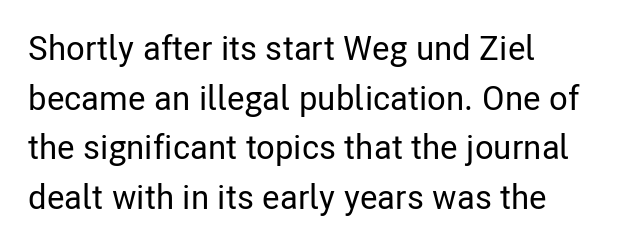
The image shows 34 px condensed sans-serif type, upright; set left-aligned, normal line spacing (1.46x), normal letter spacing, not underlined; low stroke contrast and a medium x-height.
